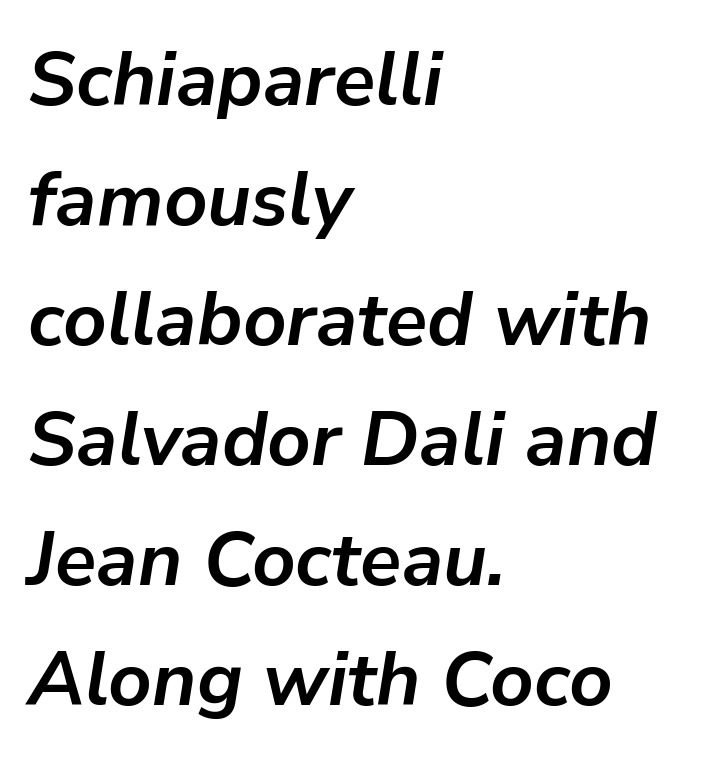
The image shows 76 px semibold type, italic (leaning right); set left-aligned, normal line spacing (1.58x), normal letter spacing, not underlined; low stroke contrast and a medium x-height.
